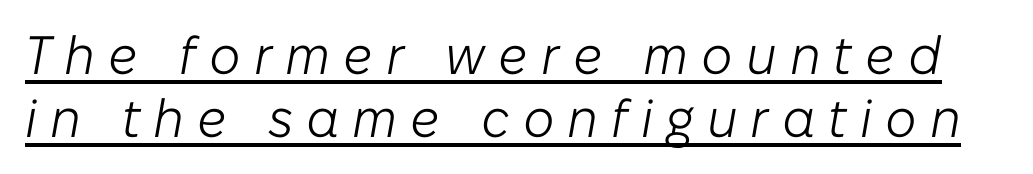
Q: Is the text bold? A: No.
Q: Is the text italic (slanted)? A: Yes, it leans right by about 10 degrees.
Q: Is the text underlined? A: Yes.
Q: Is the spacing between letters normal or unusually wide? A: Unusually wide.
Q: Width (condensed, normal, or wide)? A: Normal.
Q: Stroke contrast? A: Low.
Q: x-height? A: Medium.
Q: Monospaced? A: No.
